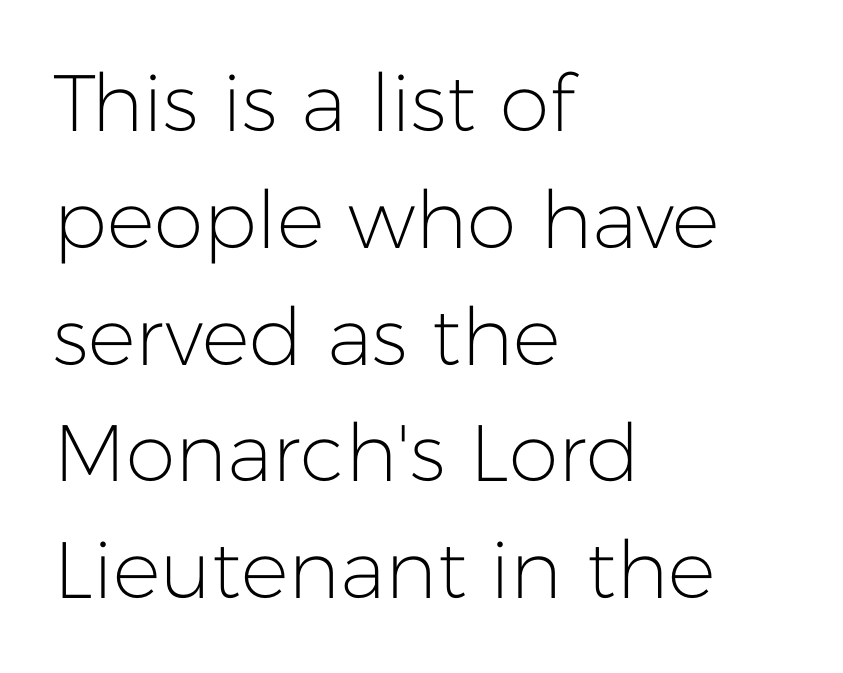
Q: Is the text bold? A: No.
Q: Is the text italic (slanted)? A: No, it is upright.
Q: Is the typeface a serif or a sans-serif typeface? A: Sans-serif.
Q: Is the text underlined? A: No.
Q: How is the paragraph aligned? A: Left-aligned.
Q: Is the spacing between letters normal or unusually wide? A: Normal.
Q: Is the spacing between lines tight, normal or loose? A: Normal.
Q: Width (condensed, normal, or wide)? A: Normal.
Q: Stroke contrast? A: Low.
Q: x-height? A: Medium.
Q: Monospaced? A: No.
